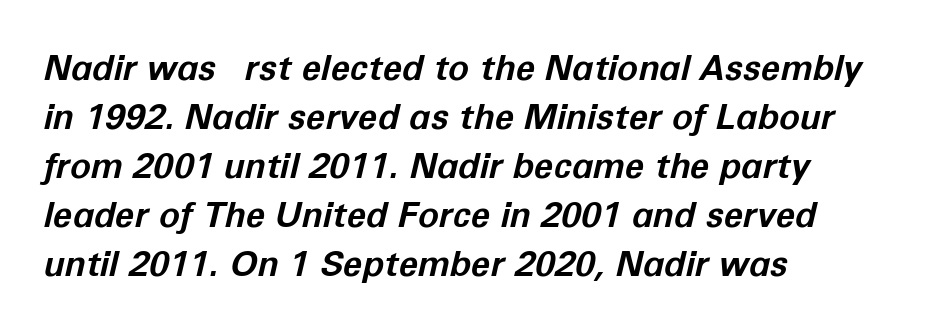
There is no visible air inserted between adjacent glyphs. Is the block centered? No — it sits flush against the left margin. Beneath every word, the page is bare. Characters are canted at an angle relative to the baseline's perpendicular. This is heavy type, rendered in bold. Do the characters align in a grid? No, the font is proportional.
